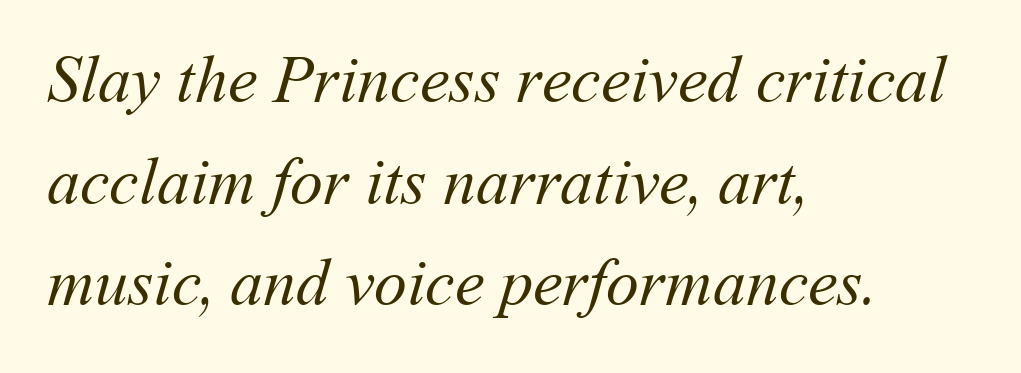
The image shows 66 px regular-weight type; set left-aligned, normal line spacing (1.54x), normal letter spacing, not underlined; medium stroke contrast and a medium x-height.
